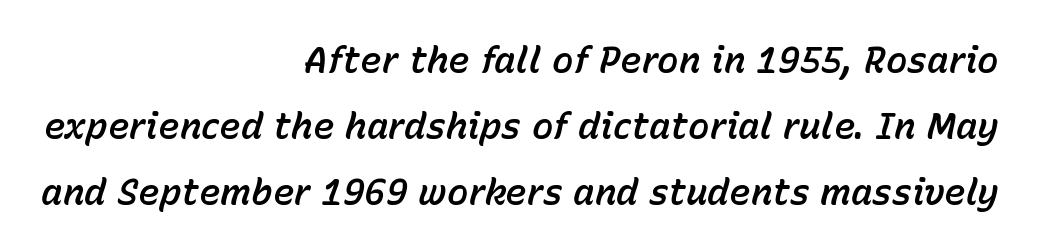
Q: Is the text italic (slanted)? A: Yes, it leans right by about 15 degrees.
Q: Is the text underlined? A: No.
Q: How is the paragraph aligned? A: Right-aligned.
Q: Is the spacing between letters normal or unusually wide? A: Normal.
Q: Width (condensed, normal, or wide)? A: Normal.
Q: Stroke contrast? A: Low.
Q: x-height? A: Medium.
Q: Monospaced? A: No.
